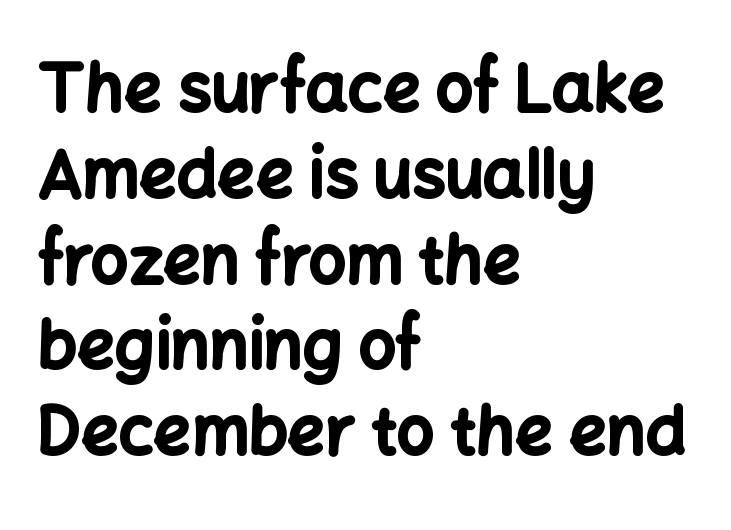
The image shows 66 px bold sans-serif type, upright; set left-aligned, normal line spacing (1.3x), normal letter spacing, not underlined; low stroke contrast and a medium x-height.
